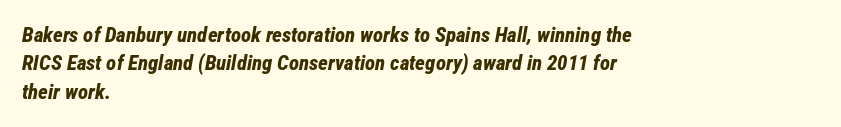
The face used here has a pronounced slope to its letters. The horizontal fit of the characters is conventional and even. A full-strength bold gives these letters their thick strokes. The compositor pushed each line to the left boundary. Descender tails drop into unmarked territory.
